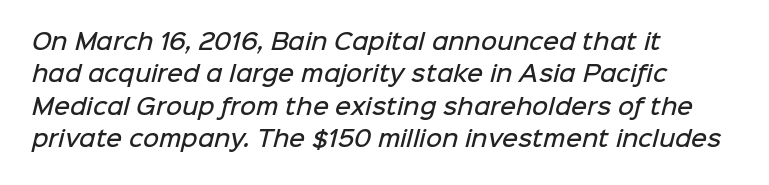
{"bold": "semi", "underline": "no", "align": "left", "line_spacing": "normal", "line_spacing_ratio": 1.47, "letter_spacing": "normal", "letter_spacing_em": 0.0, "glyph_px": 22}
